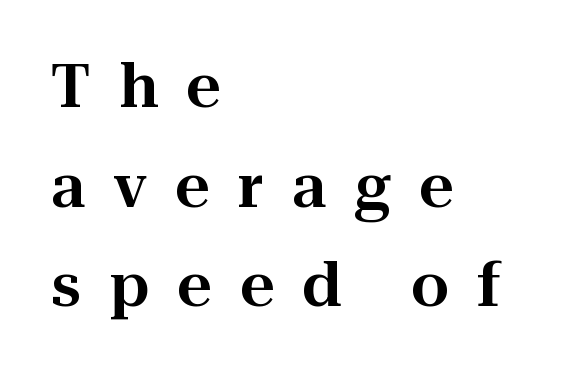
The image shows 60 px serif type, upright; set left-aligned, normal line spacing (1.66x), unusually wide letter spacing (+0.47 em), not underlined; high stroke contrast and a medium x-height.
